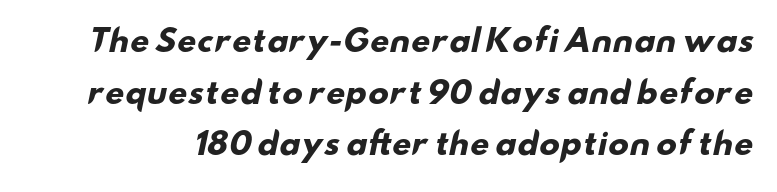
{"serif": "no", "bold": "yes", "weight": "heavy", "width": "wide", "stroke_contrast": "low", "x_height": "small", "monospaced": "no", "underline": "no", "line_spacing_ratio": 1.72, "letter_spacing": "normal", "letter_spacing_em": 0.0, "glyph_px": 30}
